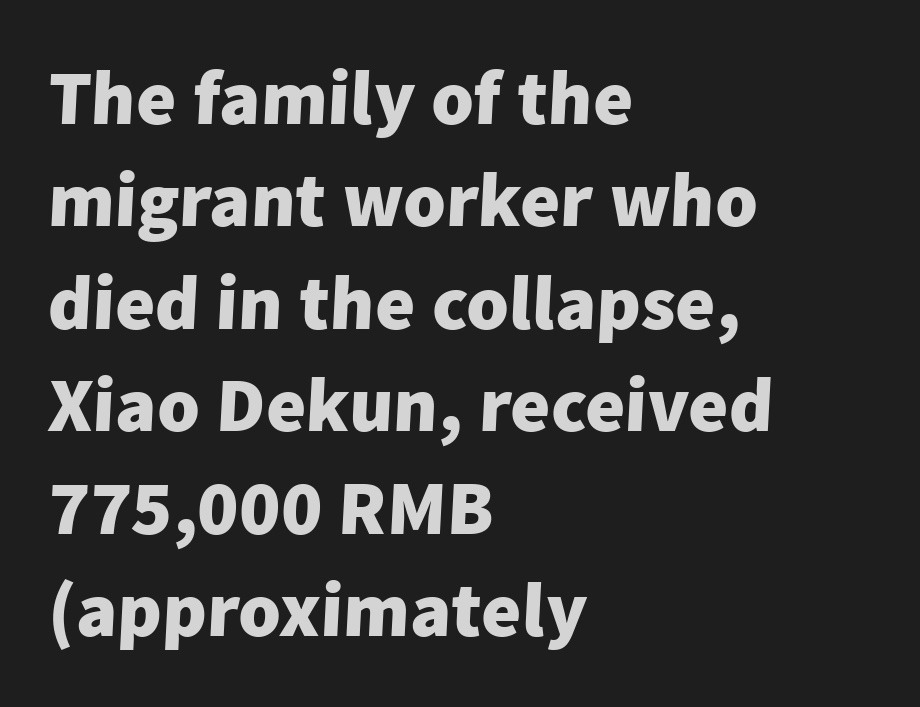
{"serif": "no", "bold": "yes", "weight": "heavy", "width": "normal", "stroke_contrast": "low", "x_height": "medium", "monospaced": "no", "underline": "no", "align": "left", "line_spacing": "normal", "line_spacing_ratio": 1.33, "letter_spacing": "normal", "letter_spacing_em": 0.0, "glyph_px": 77}
